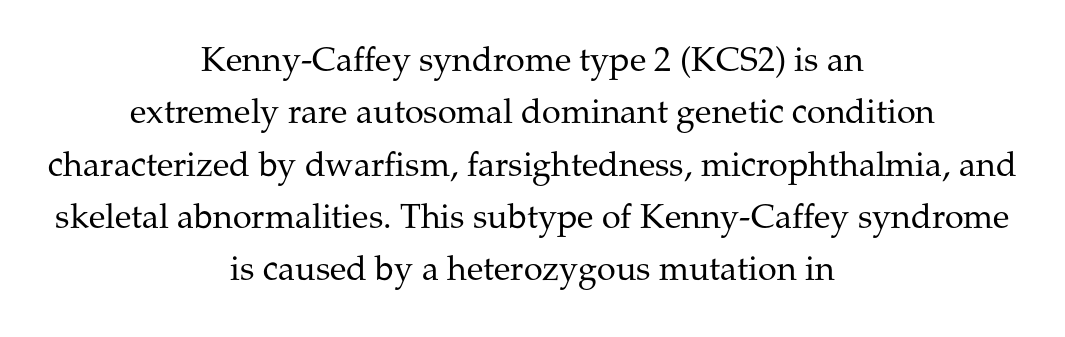
Q: Is the text bold? A: No.
Q: Is the text italic (slanted)? A: No, it is upright.
Q: Is the typeface a serif or a sans-serif typeface? A: Serif.
Q: Is the text underlined? A: No.
Q: How is the paragraph aligned? A: Centered.
Q: Is the spacing between letters normal or unusually wide? A: Normal.
Q: Is the spacing between lines tight, normal or loose? A: Normal.
Q: Width (condensed, normal, or wide)? A: Normal.
Q: Stroke contrast? A: Medium.
Q: x-height? A: Medium.
Q: Monospaced? A: No.
